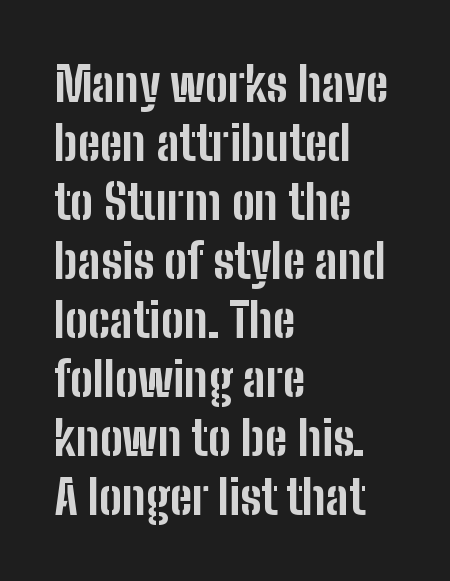
Q: Is the text bold? A: Yes.
Q: Is the text italic (slanted)? A: No, it is upright.
Q: Is the typeface a serif or a sans-serif typeface? A: Sans-serif.
Q: Is the text underlined? A: No.
Q: How is the paragraph aligned? A: Left-aligned.
Q: Is the spacing between letters normal or unusually wide? A: Normal.
Q: Width (condensed, normal, or wide)? A: Condensed.
Q: Stroke contrast? A: Low.
Q: x-height? A: Medium.
Q: Monospaced? A: No.
